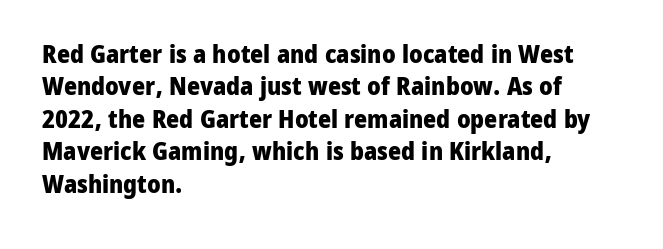
A typesetter would mark this as roman, not italic. The strokes are fattened all the way to bold. Beneath every word, the page is bare. The letters sit at their default tracking, neither squeezed nor spread. Notice how the passage keeps a crisp vertical edge on the left only. The lines sit at an ordinary, default distance from one another.
